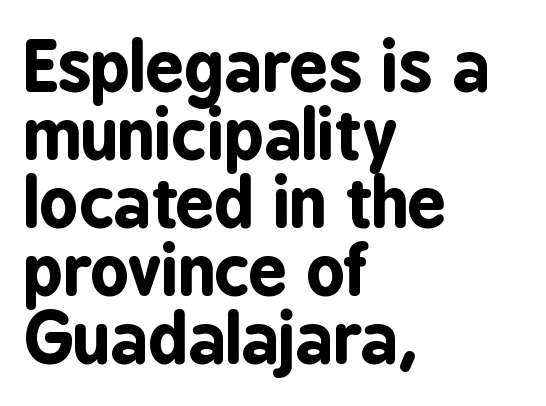
The image shows 68 px bold, condensed sans-serif type, upright; set left-aligned, tight line spacing (1.0x), normal letter spacing, not underlined; low stroke contrast and a medium x-height.
